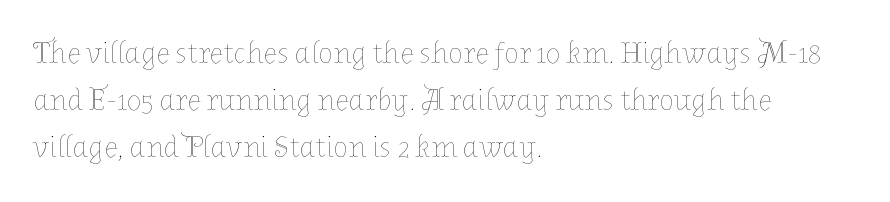
The image shows 31 px thin type, upright; set left-aligned, normal line spacing (1.52x), normal letter spacing, not underlined; low stroke contrast and a medium x-height.
